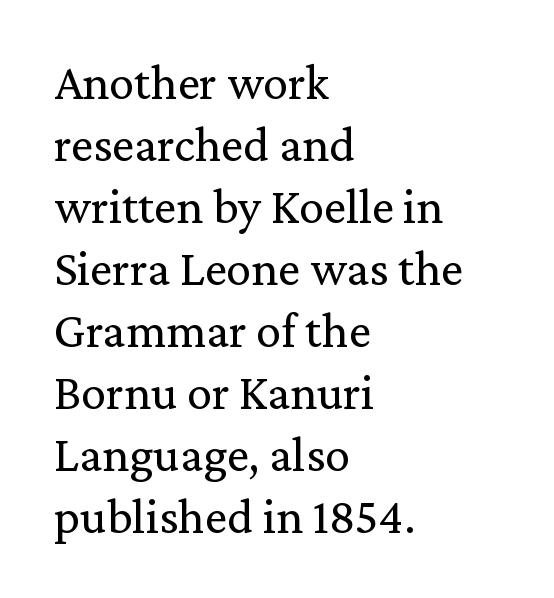
Little horizontal feet cap the strokes, marking this as serif type. This sample uses plain, unmodified letter spacing. Proportional: the letters do not fall into vertical columns. Ordinary non-slanted type is in use. The lines are quadded left. Ink coverage per letter is moderate at most.
